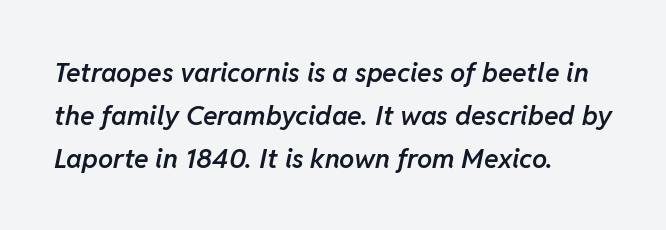
The image shows 27 px text type, italic (leaning right); set left-aligned, normal line spacing (1.59x), normal letter spacing, not underlined.
